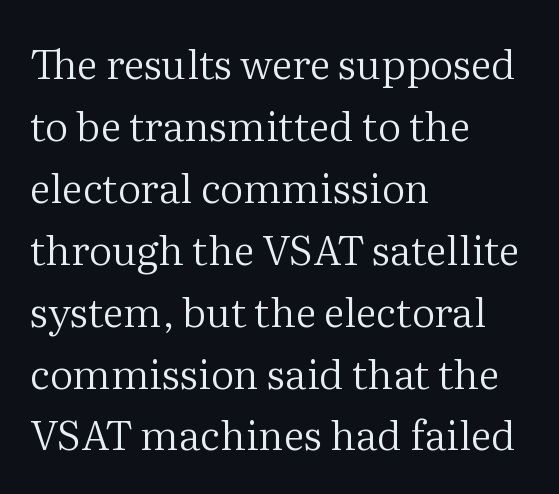
The rag falls on the right side of this text block. The words here are not underlined. This is the regular roman posture of the typeface. Here the glyphs are tracked normally, forming tight word shapes. Unlike a clean sans, this face finishes its strokes with serifs. Counters stay open thanks to moderate or lighter strokes.
